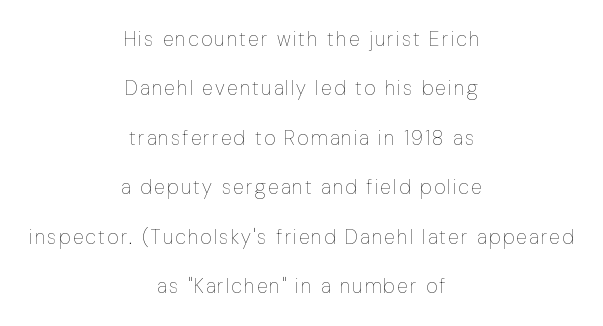
Q: Is the text bold? A: No.
Q: Is the text italic (slanted)? A: No, it is upright.
Q: Is the text underlined? A: No.
Q: How is the paragraph aligned? A: Centered.
Q: Is the spacing between lines tight, normal or loose? A: Loose.
